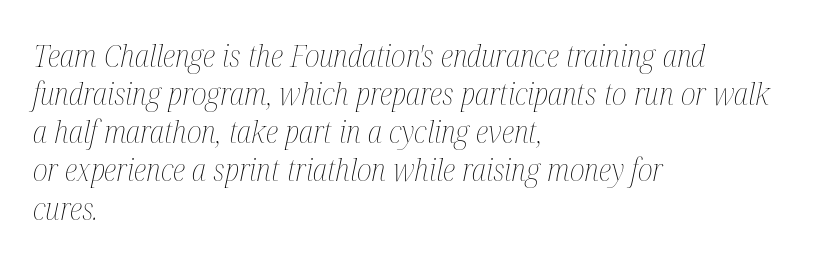
{"italic": "yes", "lean": "right", "slant_degrees": 12, "bold": "no", "weight": "thin", "width": "condensed", "stroke_contrast": "medium", "x_height": "medium", "monospaced": "no", "underline": "no", "align": "left", "line_spacing_ratio": 1.23, "letter_spacing": "normal", "letter_spacing_em": 0.0, "glyph_px": 31}
